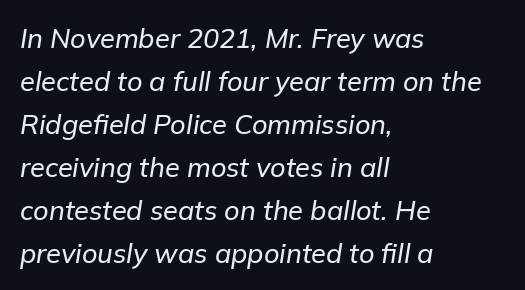
{"italic": "yes", "lean": "right", "slant_degrees": 9, "underline": "no", "align": "left", "line_spacing": "normal", "line_spacing_ratio": 1.59, "letter_spacing": "normal", "letter_spacing_em": 0.0, "glyph_px": 27}
